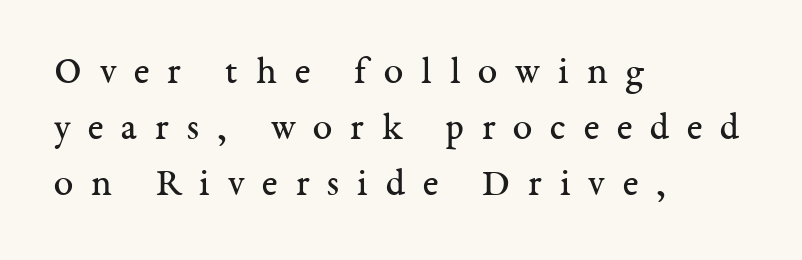
Q: Is the text bold? A: No.
Q: Is the text italic (slanted)? A: No, it is upright.
Q: Is the typeface a serif or a sans-serif typeface? A: Serif.
Q: Is the text underlined? A: No.
Q: How is the paragraph aligned? A: Left-aligned.
Q: Is the spacing between letters normal or unusually wide? A: Unusually wide.
Q: Is the spacing between lines tight, normal or loose? A: Normal.
Q: Width (condensed, normal, or wide)? A: Normal.
Q: Stroke contrast? A: Medium.
Q: x-height? A: Medium.
Q: Monospaced? A: No.
